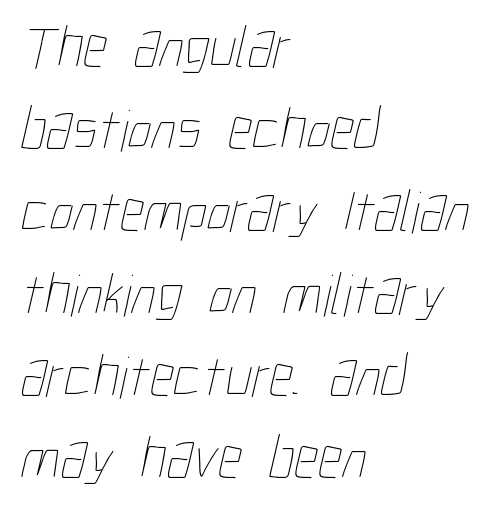
{"bold": "no", "weight": "thin", "width": "condensed", "stroke_contrast": "low", "x_height": "medium", "monospaced": "no", "underline": "no", "align": "left", "line_spacing": "normal", "line_spacing_ratio": 1.37, "letter_spacing": "normal", "letter_spacing_em": 0.0, "glyph_px": 60}
